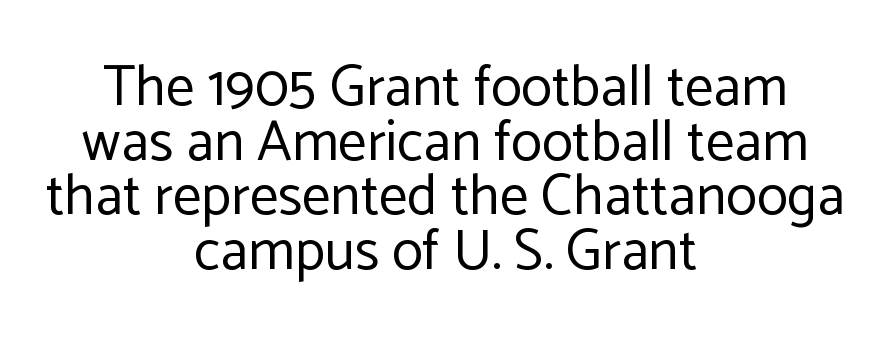
The gap between lines stays unmarked. The designer went with a sans here, leaving each stem footless. In terms of leading, this rendering errs on the cramped side. Style check: upright. Weight: not bold — regular or lighter.
